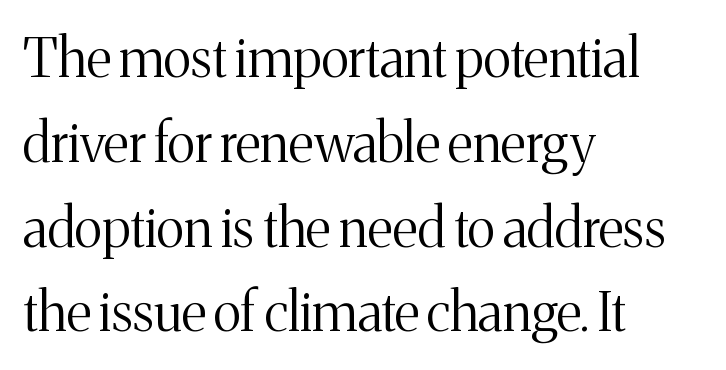
The image shows 54 px light serif type, upright; set left-aligned, normal line spacing (1.57x), normal letter spacing, not underlined; medium stroke contrast and a medium x-height.
